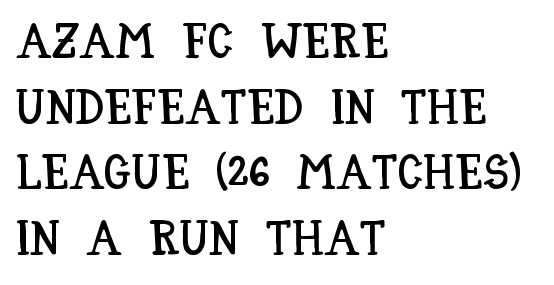
Q: Is the text italic (slanted)? A: No, it is upright.
Q: Is the text underlined? A: No.
Q: How is the paragraph aligned? A: Left-aligned.
Q: Is the spacing between letters normal or unusually wide? A: Normal.
Q: Is the spacing between lines tight, normal or loose? A: Normal.
Q: Width (condensed, normal, or wide)? A: Condensed.
Q: Stroke contrast? A: Low.
Q: x-height? A: Large.
Q: Monospaced? A: No.
